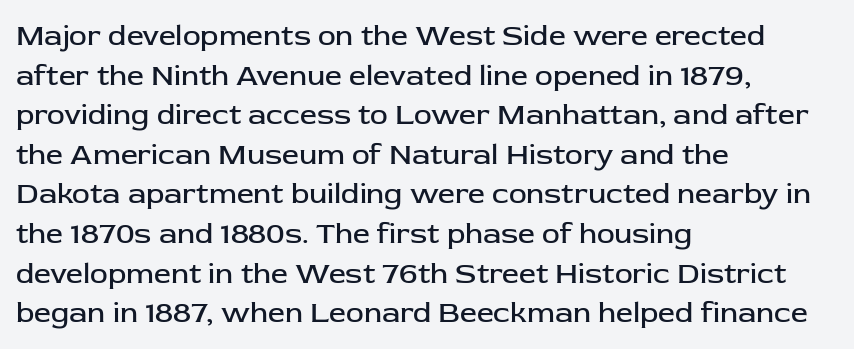
The image shows 30 px regular-weight sans-serif type, upright; set left-aligned, normal line spacing (1.32x), normal letter spacing, not underlined; low stroke contrast and a medium x-height.
